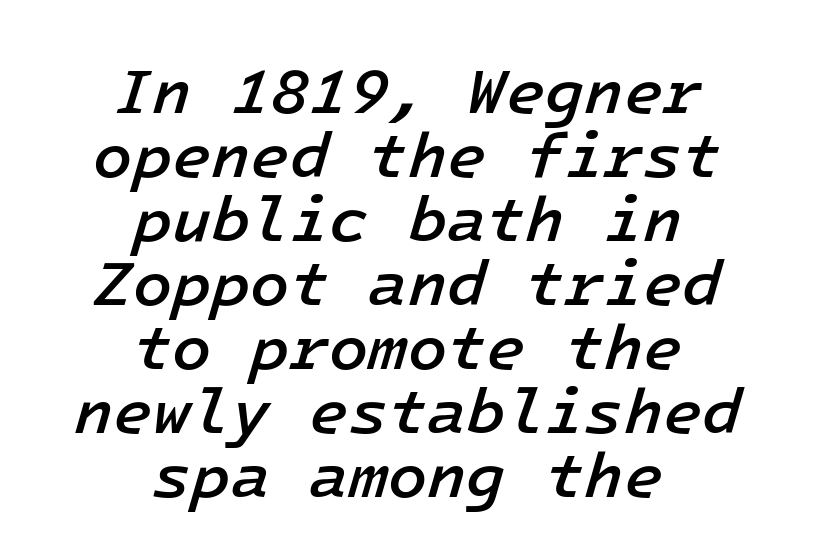
Q: Is the text bold? A: Semi-bold.
Q: Is the text italic (slanted)? A: Yes, it leans right by about 16 degrees.
Q: Is the text underlined? A: No.
Q: How is the paragraph aligned? A: Centered.
Q: Is the spacing between letters normal or unusually wide? A: Normal.
Q: Is the spacing between lines tight, normal or loose? A: Tight.
Q: Width (condensed, normal, or wide)? A: Normal.
Q: Stroke contrast? A: Low.
Q: x-height? A: Medium.
